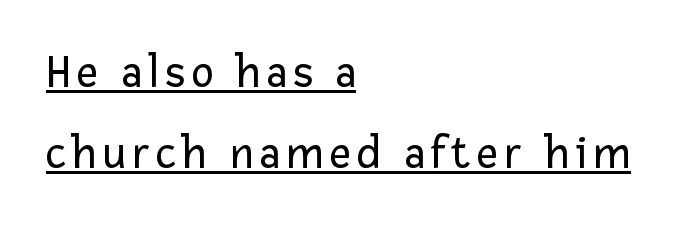
The image shows 47 px regular-weight sans-serif type, upright; set left-aligned, line spacing 1.73x, underlined; low stroke contrast and a medium x-height.
